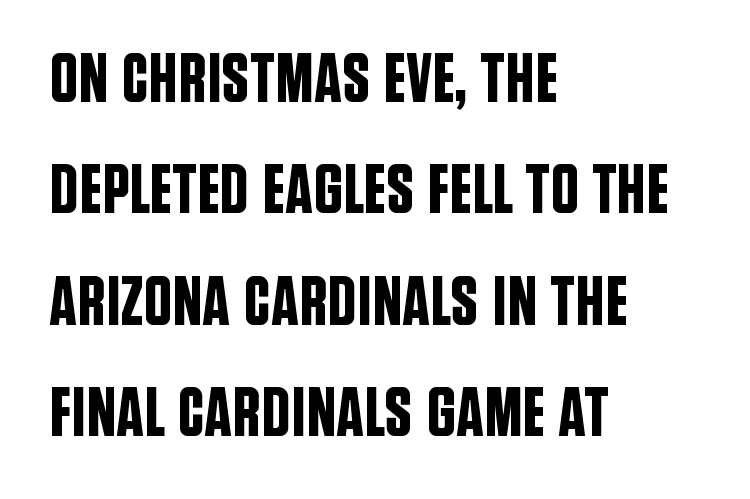
Q: Is the text italic (slanted)? A: No, it is upright.
Q: Is the typeface a serif or a sans-serif typeface? A: Sans-serif.
Q: Is the text underlined? A: No.
Q: How is the paragraph aligned? A: Left-aligned.
Q: Is the spacing between letters normal or unusually wide? A: Normal.
Q: Is the spacing between lines tight, normal or loose? A: Normal.
Q: Width (condensed, normal, or wide)? A: Condensed.
Q: Stroke contrast? A: Low.
Q: x-height? A: Large.
Q: Monospaced? A: No.
